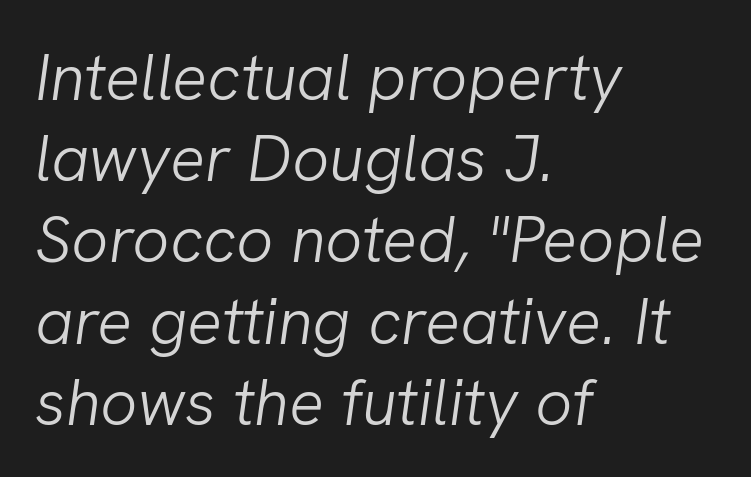
The image shows 65 px light type, italic (leaning right); set left-aligned, normal line spacing (1.25x), normal letter spacing, not underlined; low stroke contrast and a medium x-height.
